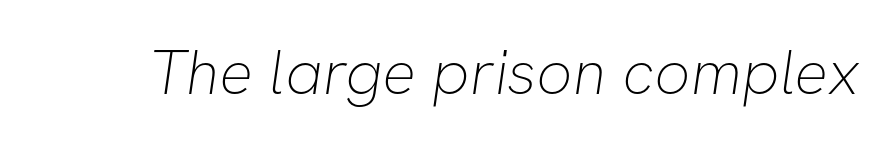
The image shows 63 px thin sans-serif type; set normal letter spacing, not underlined; low stroke contrast and a medium x-height.
